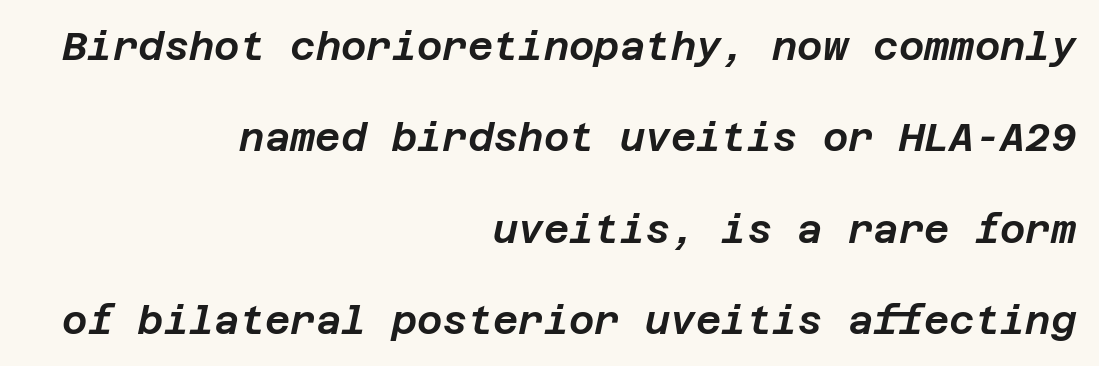
Q: Is the text italic (slanted)? A: Yes, it leans right by about 12 degrees.
Q: Is the text underlined? A: No.
Q: How is the paragraph aligned? A: Right-aligned.
Q: Is the spacing between letters normal or unusually wide? A: Normal.
Q: Is the spacing between lines tight, normal or loose? A: Loose.
Q: Width (condensed, normal, or wide)? A: Normal.
Q: Stroke contrast? A: Low.
Q: x-height? A: Large.
